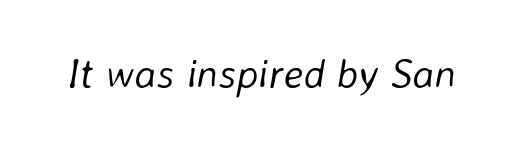
The image shows 41 px light type, italic (leaning right); set normal letter spacing, not underlined; low stroke contrast and a medium x-height.
